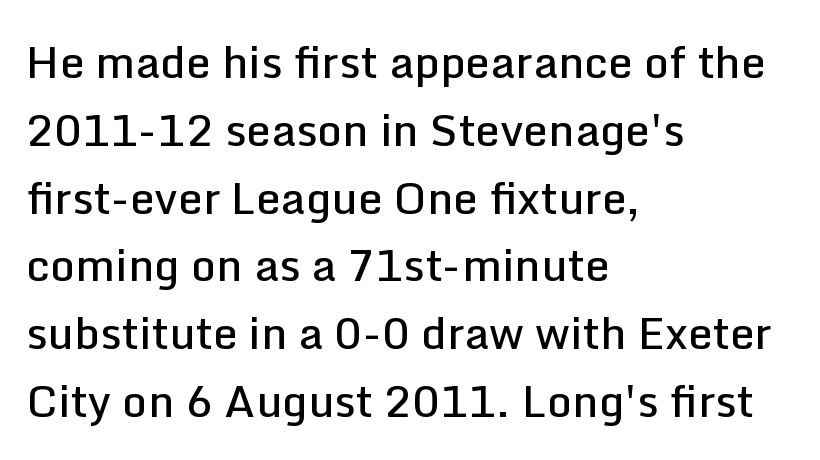
The image shows 44 px semibold sans-serif type, upright; set left-aligned, normal line spacing (1.54x), normal letter spacing, not underlined; low stroke contrast and a medium x-height.
